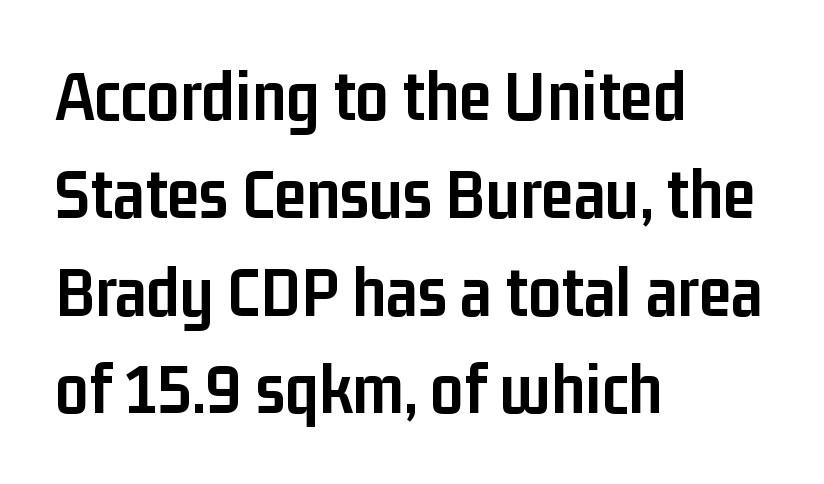
{"serif": "no", "italic": "no", "bold": "yes", "weight": "semibold", "width": "condensed", "stroke_contrast": "low", "x_height": "medium", "monospaced": "no", "underline": "no", "align": "left", "line_spacing": "normal", "line_spacing_ratio": 1.34, "letter_spacing": "normal", "letter_spacing_em": 0.0, "glyph_px": 73}
